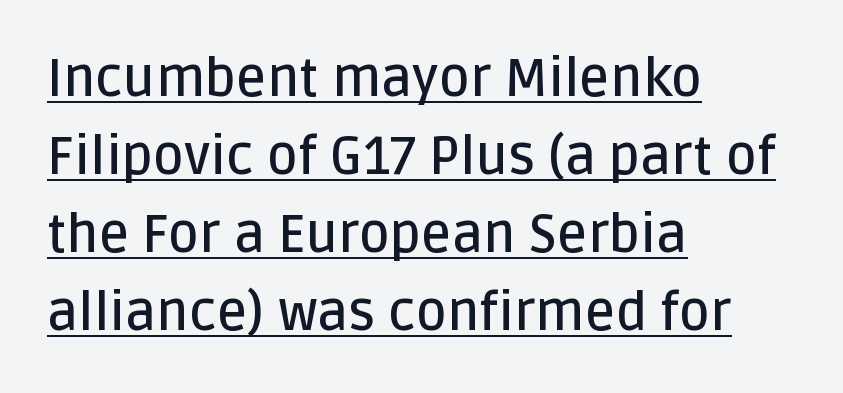
The image shows 53 px semibold sans-serif type, upright; set left-aligned, normal line spacing (1.47x), normal letter spacing, underlined; low stroke contrast and a large x-height.
